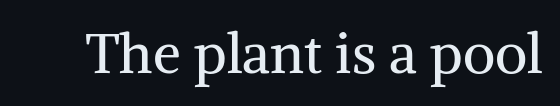
Q: Is the text bold? A: No.
Q: Is the text italic (slanted)? A: No, it is upright.
Q: Is the typeface a serif or a sans-serif typeface? A: Serif.
Q: Is the text underlined? A: No.
Q: Is the spacing between letters normal or unusually wide? A: Normal.
Q: Width (condensed, normal, or wide)? A: Normal.
Q: Stroke contrast? A: Medium.
Q: x-height? A: Medium.
Q: Monospaced? A: No.
